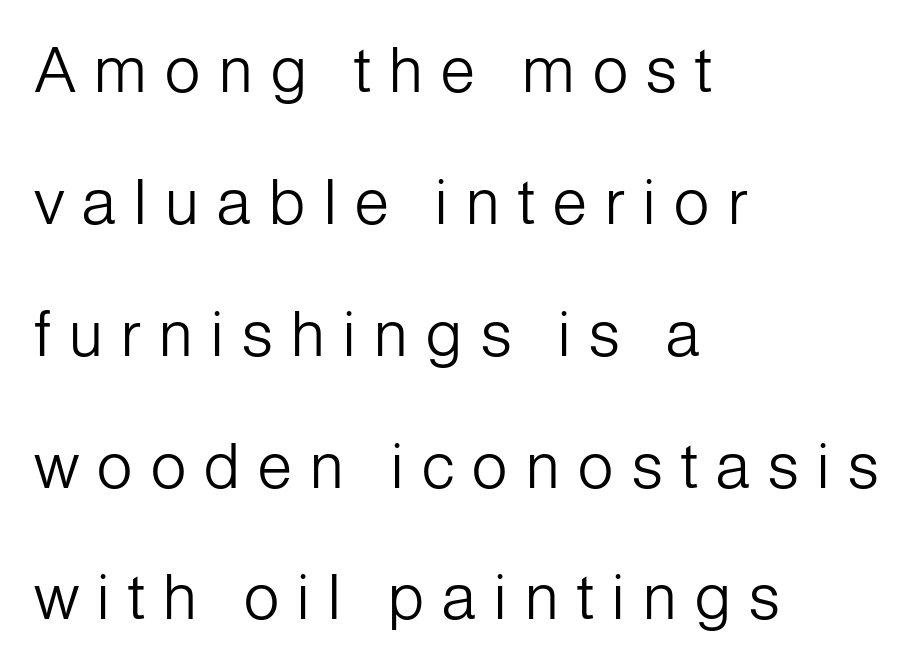
{"serif": "no", "italic": "no", "bold": "no", "weight": "light", "width": "normal", "stroke_contrast": "low", "x_height": "medium", "monospaced": "no", "underline": "no", "align": "left", "line_spacing": "loose", "line_spacing_ratio": 2.06, "letter_spacing": "wide", "letter_spacing_em": 0.26, "glyph_px": 64}
